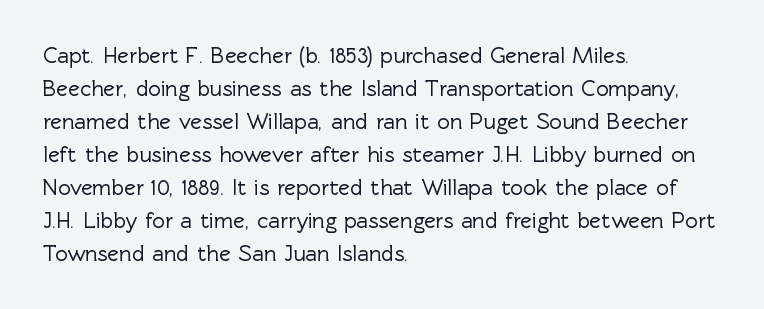
{"italic": "no", "underline": "no", "align": "left", "line_spacing": "normal", "line_spacing_ratio": 1.5, "letter_spacing": "normal", "letter_spacing_em": 0.0, "glyph_px": 22}
